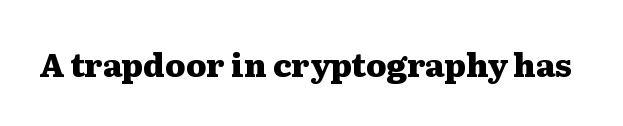
In terms of letterspacing, this is plain default setting. These lines are rendered in a variable-pitch font. Has an underline been added? It has not. This is the regular roman posture of the typeface. The passage shown is typeset with a serif family. The characters look thick and weighty, a clear bold.
